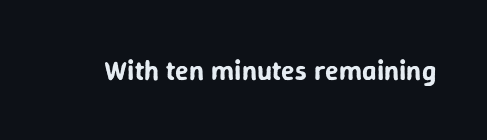
The image shows 28 px sans-serif type, upright; set normal letter spacing, not underlined; low stroke contrast and a medium x-height.
